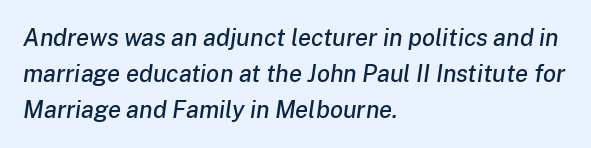
Glance below the letters and you will spot only blank space. Regular leading. Observe the lean: these are italic letterforms. Reading down the block, your eye returns to a fixed left position each line. Nothing unusual about the tracking: characters are spaced as the font intends.
